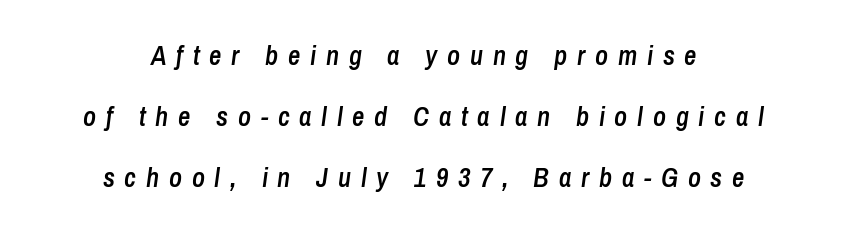
The image shows 27 px text type, italic (leaning right); set centered, loose line spacing (2.26x), unusually wide letter spacing (+0.36 em), not underlined.
